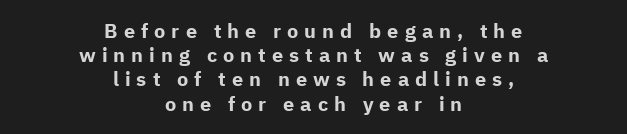
The image shows 20 px bold type, upright; set centered, line spacing 1.21x, unusually wide letter spacing (+0.3 em), not underlined.
